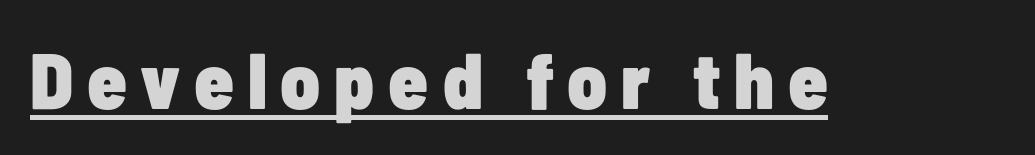
Note: no serifs on the glyphs. Does the weight exceed regular? Yes, all the way to bold. These characters rest on top of a visible drawn line. Italic: no, the glyphs are upright roman.
